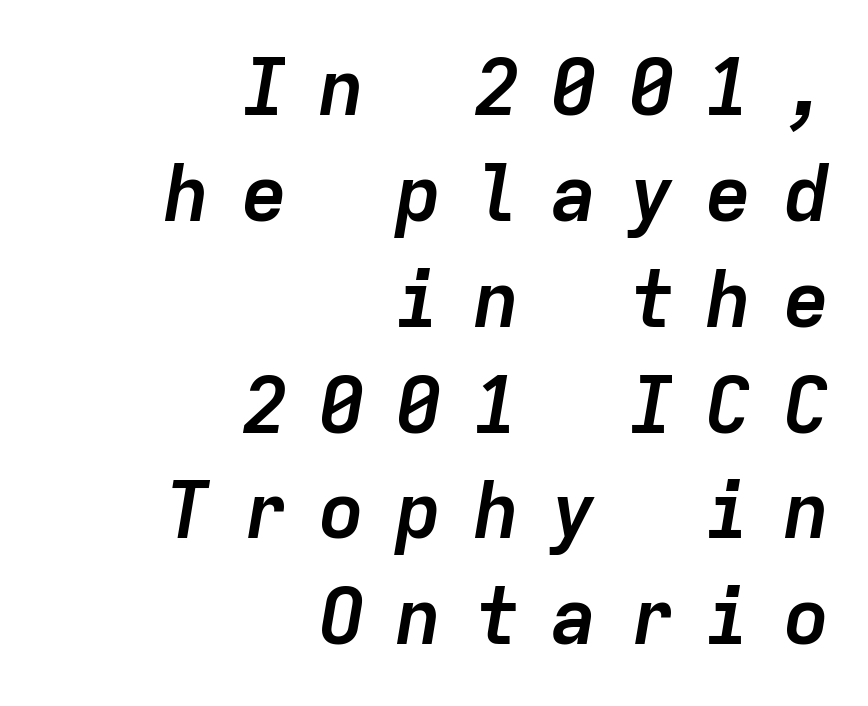
{"italic": "yes", "lean": "right", "slant_degrees": 9, "bold": "yes", "weight": "semibold", "width": "normal", "stroke_contrast": "low", "x_height": "medium", "monospaced": "yes", "underline": "no", "align": "right", "line_spacing": "normal", "line_spacing_ratio": 1.34, "letter_spacing": "wide", "letter_spacing_em": 0.38, "glyph_px": 79}
